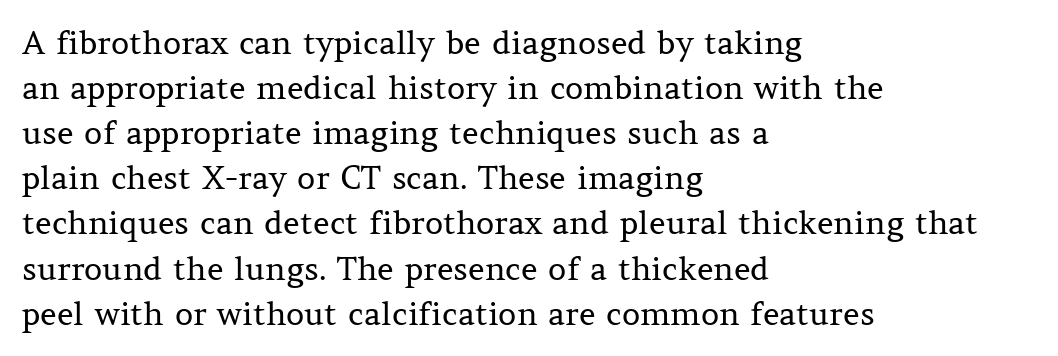
The typesetter chose a ragged-right arrangement here. Evenly set lines give the paragraph a standard silhouette. The type sits square on the baseline with zero lean. Characters follow at the spacing the type designer built in. The rendering uses natural spacing where letterforms have individual widths.
